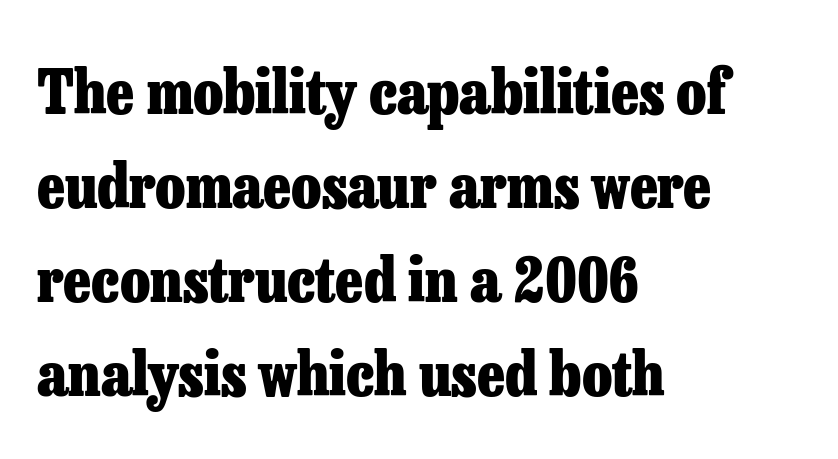
{"serif": "yes", "italic": "no", "bold": "yes", "weight": "heavy", "width": "normal", "stroke_contrast": "low", "x_height": "medium", "monospaced": "no", "underline": "no", "align": "left", "line_spacing": "normal", "line_spacing_ratio": 1.54, "letter_spacing": "normal", "letter_spacing_em": 0.0, "glyph_px": 61}
